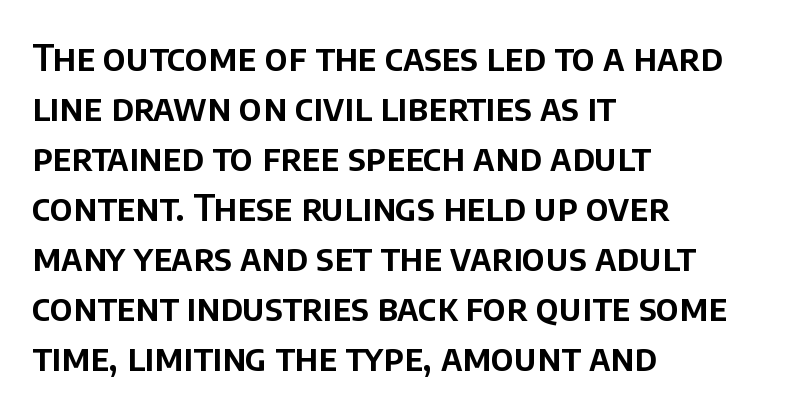
Q: Is the text italic (slanted)? A: No, it is upright.
Q: Is the typeface a serif or a sans-serif typeface? A: Sans-serif.
Q: Is the text underlined? A: No.
Q: How is the paragraph aligned? A: Left-aligned.
Q: Is the spacing between letters normal or unusually wide? A: Normal.
Q: Is the spacing between lines tight, normal or loose? A: Normal.
Q: Width (condensed, normal, or wide)? A: Normal.
Q: Stroke contrast? A: Low.
Q: x-height? A: Large.
Q: Monospaced? A: No.
